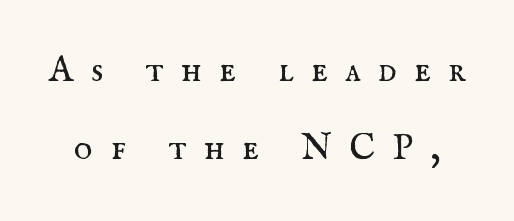
Q: Is the text bold? A: No.
Q: Is the text italic (slanted)? A: No, it is upright.
Q: Is the typeface a serif or a sans-serif typeface? A: Serif.
Q: Is the text underlined? A: No.
Q: Is the spacing between letters normal or unusually wide? A: Unusually wide.
Q: Is the spacing between lines tight, normal or loose? A: Loose.
Q: Width (condensed, normal, or wide)? A: Normal.
Q: Stroke contrast? A: Medium.
Q: x-height? A: Small.
Q: Monospaced? A: No.
